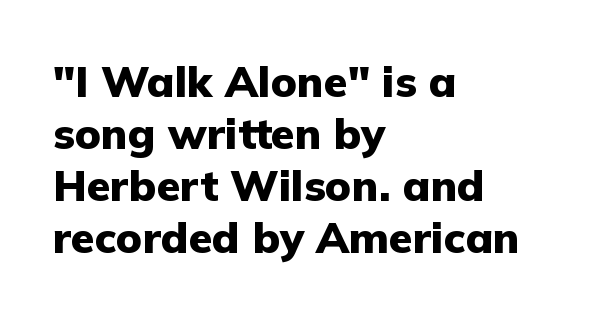
The type family on display is of the sans-serif kind. These lines carry a lot of weight — the face is fully bold. Leftover space on each line is placed entirely after the last word. The horizontal fit of the characters is conventional and even.
